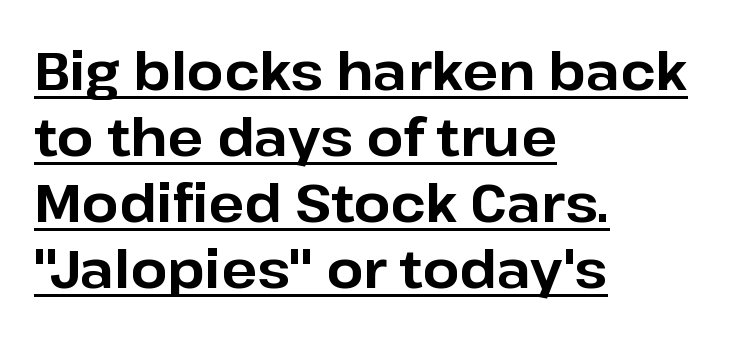
The image shows 52 px bold sans-serif type, upright; set left-aligned, normal line spacing (1.27x), normal letter spacing, underlined; low stroke contrast and a medium x-height.
